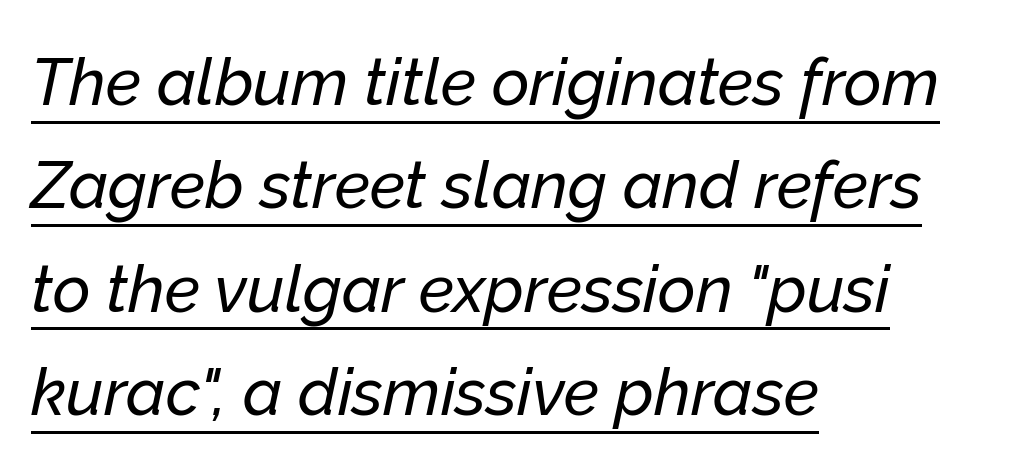
The image shows 65 px text type, italic (leaning right); set left-aligned, normal line spacing (1.59x), normal letter spacing, underlined; low stroke contrast and a medium x-height.
